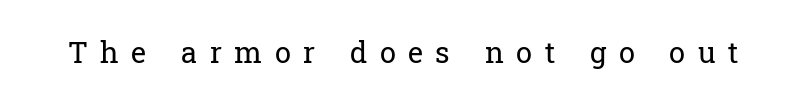
Stems and bowls with no extra thickness — not bold. The glyphs in this specimen are seriffed. Students, note that the glyphs here are deliberately spaced far apart. The axis of the letterforms is exactly vertical. Has an underline been added? It has not. Here the designer chose a conventional face with non-uniform glyph widths.
